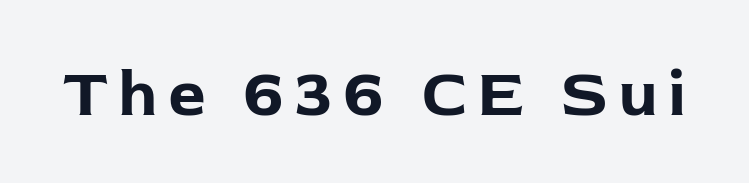
Here the designer chose a conventional face with non-uniform glyph widths. A bare baseline throughout the passage. A full-strength bold gives these letters their thick strokes. The typography opts for an upright posture over an oblique one.
